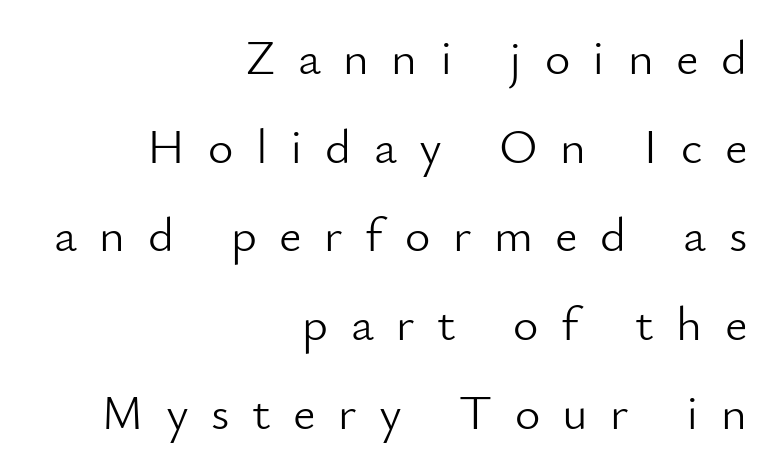
Q: Is the text bold? A: No.
Q: Is the text italic (slanted)? A: No, it is upright.
Q: Is the typeface a serif or a sans-serif typeface? A: Sans-serif.
Q: Is the text underlined? A: No.
Q: How is the paragraph aligned? A: Right-aligned.
Q: Is the spacing between letters normal or unusually wide? A: Unusually wide.
Q: Width (condensed, normal, or wide)? A: Normal.
Q: Stroke contrast? A: Low.
Q: x-height? A: Small.
Q: Monospaced? A: No.
